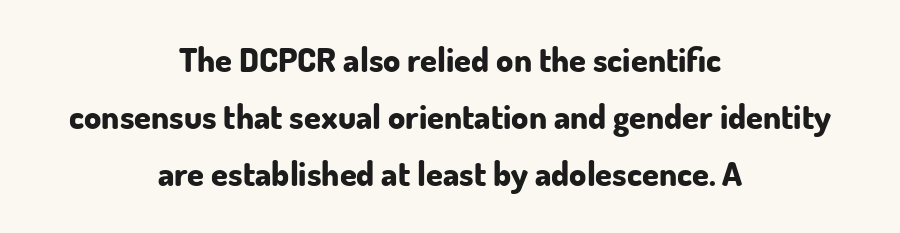
The image shows 34 px bold sans-serif type, upright; set centered, normal line spacing (1.68x), normal letter spacing, not underlined; low stroke contrast and a small x-height.
